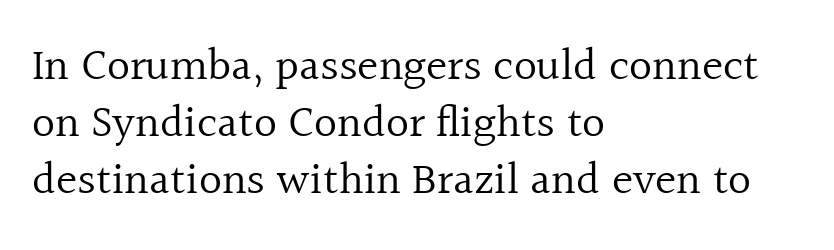
In terms of letterform style, serifs are clearly present. Casual observation: everything's shoved over to the left. Unmarked baselines from the first word to the last. Horizontal bands of white between lines are of average thickness.
